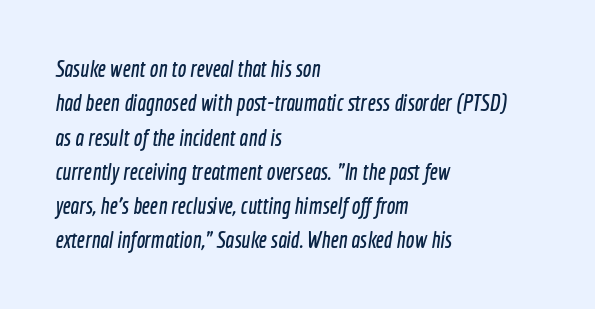
Q: Is the text underlined? A: No.
Q: How is the paragraph aligned? A: Left-aligned.
Q: Is the spacing between letters normal or unusually wide? A: Normal.
Q: Is the spacing between lines tight, normal or loose? A: Normal.
